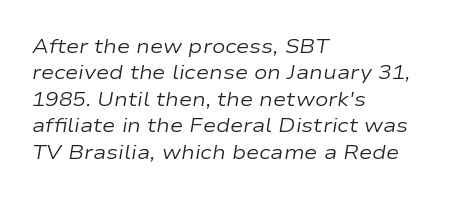
Notice how descenders clear the ascenders below comfortably — that's standard leading. Each row of text sits above clean, open space. No letter is thick-stroked: the sample isn't bold. Teacher's note: observe the even left margin — that is flush-left alignment. The font's italic variant was chosen for this text.
